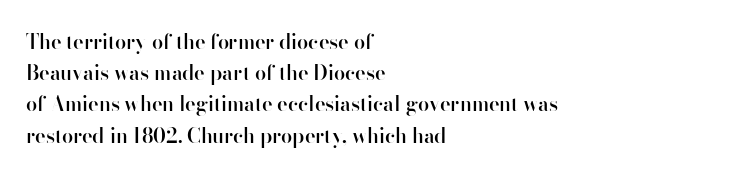
{"italic": "no", "bold": "semi", "underline": "no", "align": "left", "line_spacing": "normal", "line_spacing_ratio": 1.56, "letter_spacing": "normal", "letter_spacing_em": 0.0, "glyph_px": 20}
